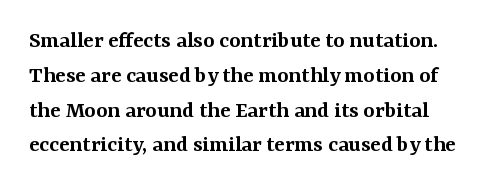
{"italic": "no", "bold": "semi", "underline": "no", "align": "left", "line_spacing": "normal", "line_spacing_ratio": 1.45, "letter_spacing": "normal", "letter_spacing_em": 0.0, "glyph_px": 24}
